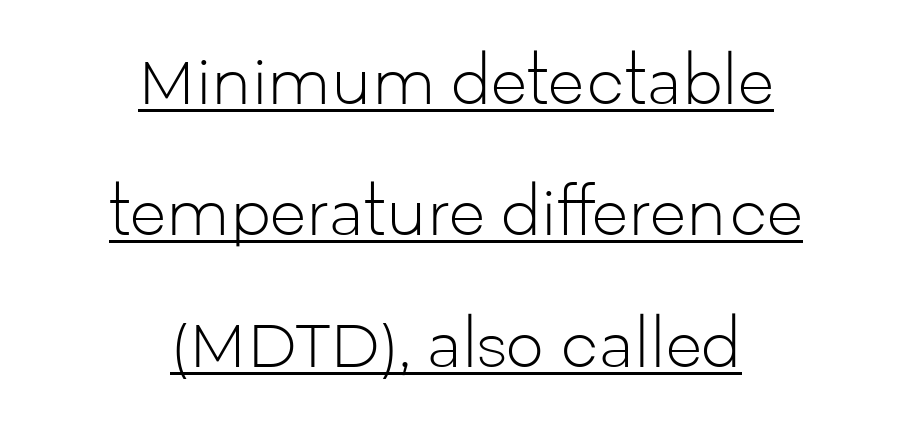
You can tell it's not italic because the verticals are truly vertical. The weight would be labelled regular, book, light, or lighter still. Check where the strokes stop: nothing finishes them off — pure sans. Compared with typical paragraphs, the rows here are farther apart.
